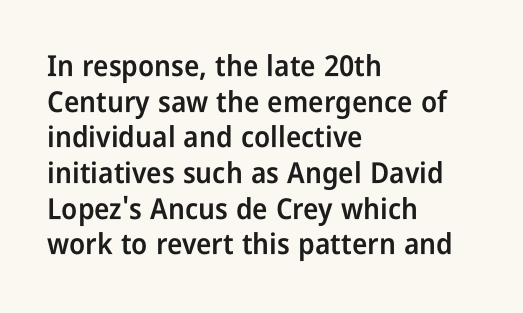
{"serif": "no", "italic": "no", "bold": "semi", "weight": "semibold", "width": "condensed", "stroke_contrast": "low", "x_height": "medium", "monospaced": "no", "underline": "no", "align": "left", "line_spacing_ratio": 1.23, "letter_spacing": "normal", "letter_spacing_em": 0.0, "glyph_px": 29}
